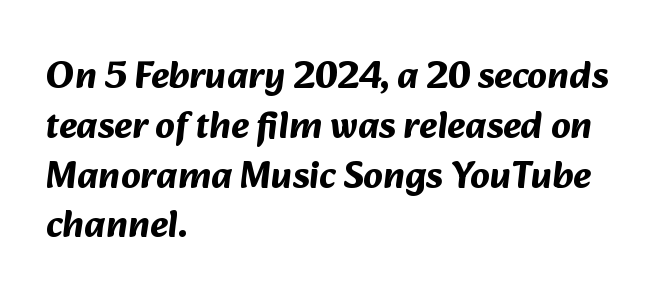
{"serif": "no", "bold": "yes", "weight": "bold", "width": "normal", "stroke_contrast": "medium", "x_height": "medium", "monospaced": "no", "underline": "no", "align": "left", "line_spacing": "normal", "line_spacing_ratio": 1.31, "letter_spacing": "normal", "letter_spacing_em": 0.0, "glyph_px": 38}
